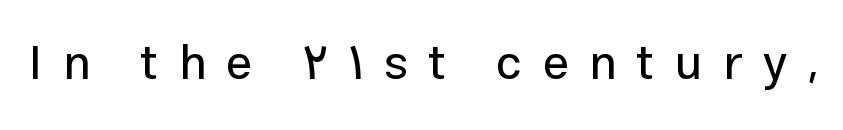
{"serif": "no", "italic": "no", "width": "normal", "stroke_contrast": "low", "x_height": "medium", "monospaced": "no", "underline": "no", "letter_spacing": "wide", "letter_spacing_em": 0.43, "glyph_px": 47}
